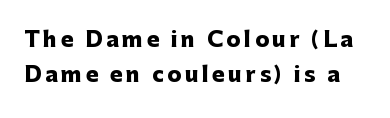
The image shows 21 px bold type, upright; set normal line spacing (1.65x), not underlined.
